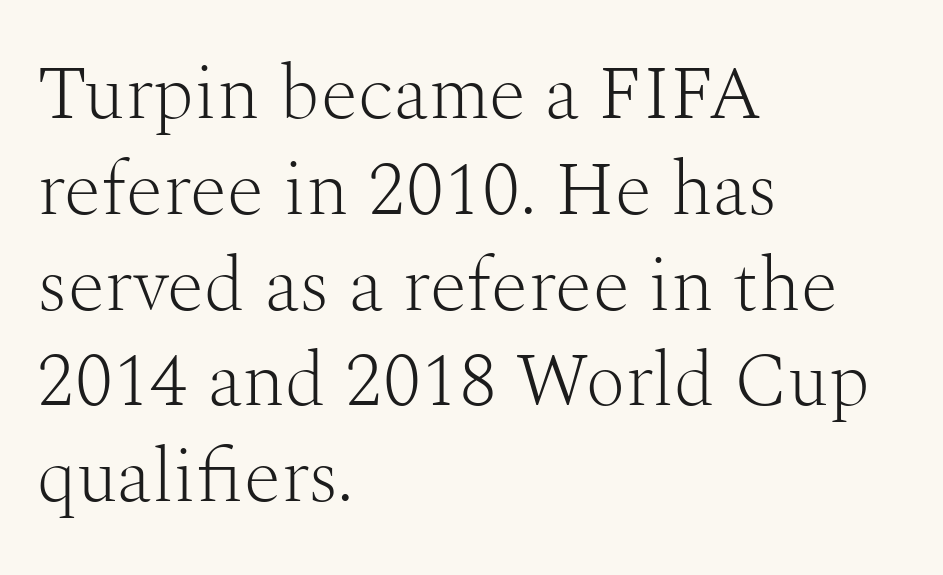
The image shows 76 px light serif type, upright; set left-aligned, normal line spacing (1.26x), normal letter spacing, not underlined; medium stroke contrast and a medium x-height.
